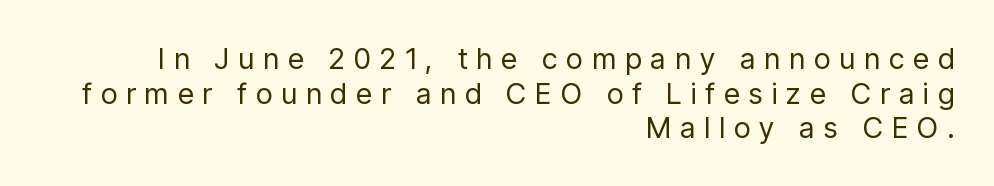
Visually the block forms a straight wall on the right and a jagged coastline on the left. No heavy texture on the line: the type isn't bold. Between one letter and the next there's a generous, obvious gap. Unmarked baselines from the first word to the last. The typeface chosen for these lines omits serifs.
